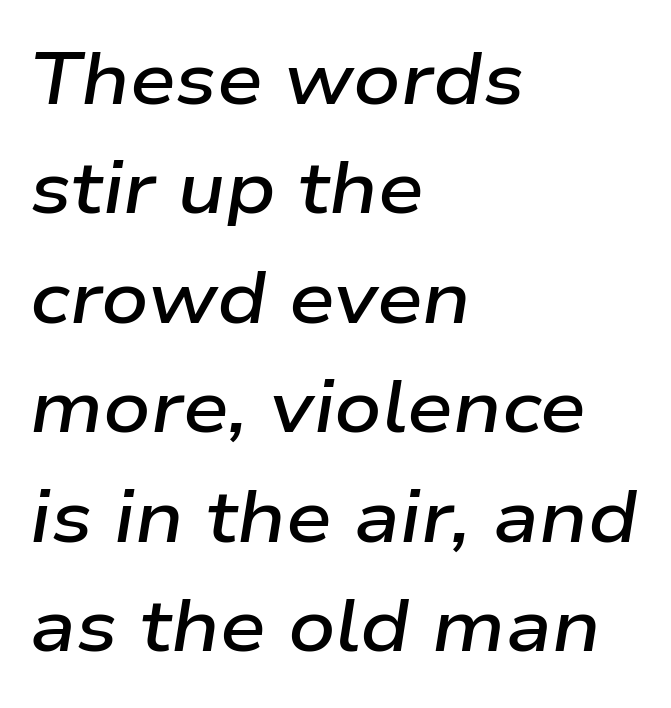
Tracking here is standard; glyphs follow each other at the usual distance. Lines of text with bare space underneath. Each line starts at the same left margin while the right side varies. The letters are slanted; this is an italic face. The space between consecutive lines is moderate.
